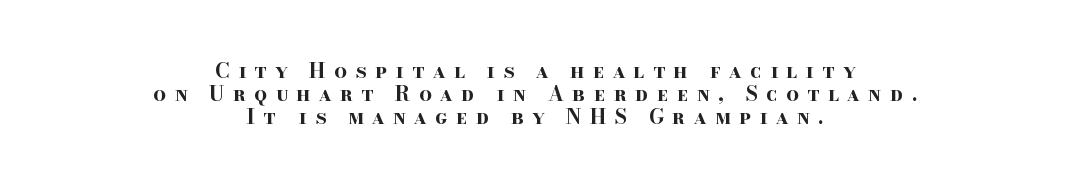
{"italic": "no", "bold": "yes", "underline": "no", "align": "center", "line_spacing": "tight", "line_spacing_ratio": 1.15, "letter_spacing": "wide", "letter_spacing_em": 0.42, "glyph_px": 20}
